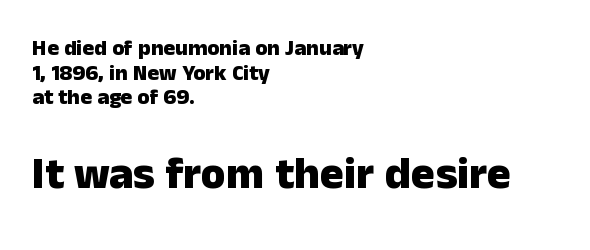
The image shows 45 px heavy sans-serif type, upright; set left-aligned, tight line spacing (1.12x), normal letter spacing, not underlined; the second (bottom) block is 2.05x larger; low stroke contrast and a medium x-height.
